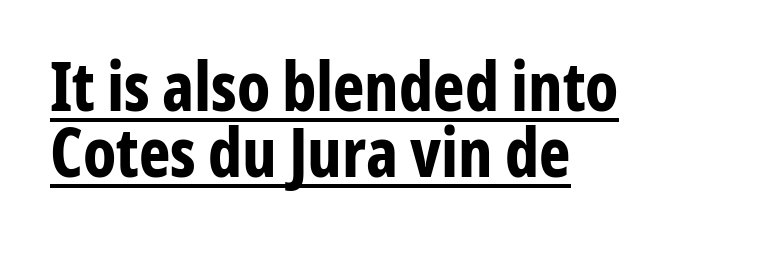
{"serif": "no", "italic": "no", "bold": "yes", "weight": "bold", "width": "condensed", "stroke_contrast": "low", "x_height": "medium", "monospaced": "no", "underline": "yes", "align": "left", "line_spacing": "tight", "line_spacing_ratio": 0.99, "letter_spacing": "normal", "letter_spacing_em": 0.0, "glyph_px": 67}
